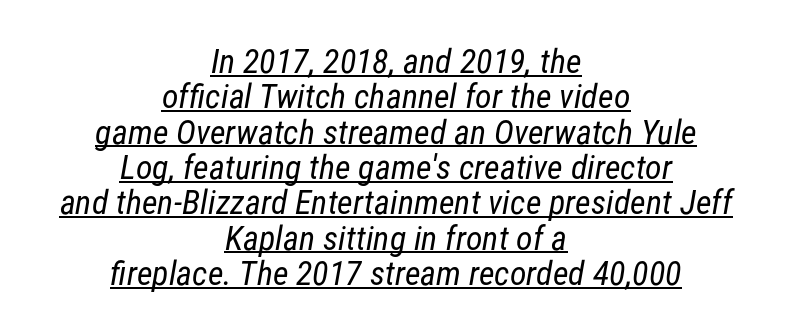
The image shows 34 px regular-weight, condensed sans-serif type; set centered, tight line spacing (1.04x), normal letter spacing, underlined; low stroke contrast and a medium x-height.
